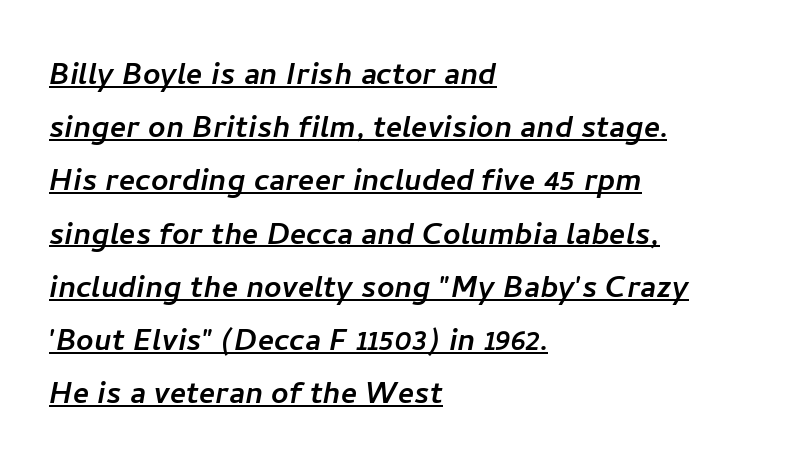
The image shows 38 px sans-serif type; set left-aligned, normal line spacing (1.4x), normal letter spacing, underlined; low stroke contrast and a medium x-height.
